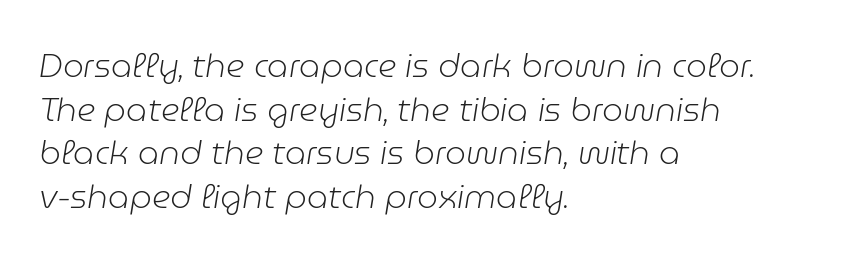
The image shows 33 px light type, italic (leaning right); set left-aligned, normal line spacing (1.32x), normal letter spacing, not underlined; low stroke contrast and a medium x-height.
